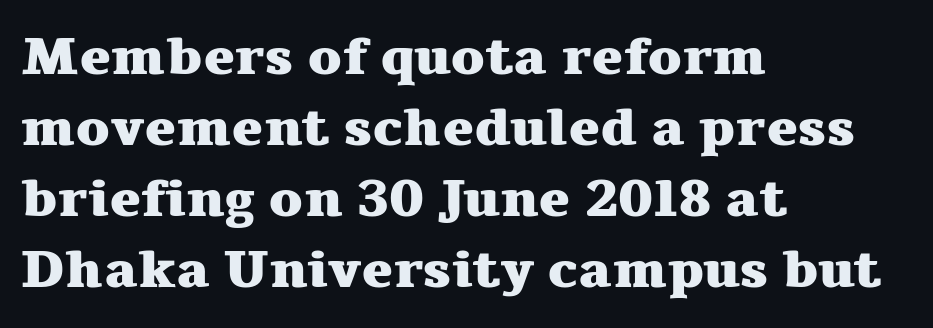
The image shows 53 px heavy, wide serif type, upright; set left-aligned, normal line spacing (1.34x), normal letter spacing, not underlined; medium stroke contrast and a medium x-height.
